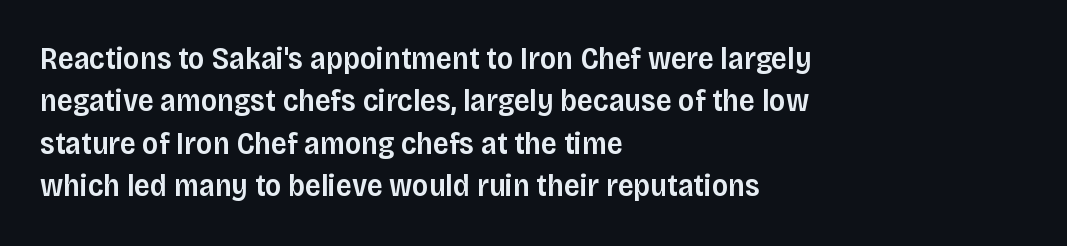
The image shows 31 px semibold sans-serif type, upright; set left-aligned, normal line spacing (1.37x), normal letter spacing, not underlined; low stroke contrast and a large x-height.
